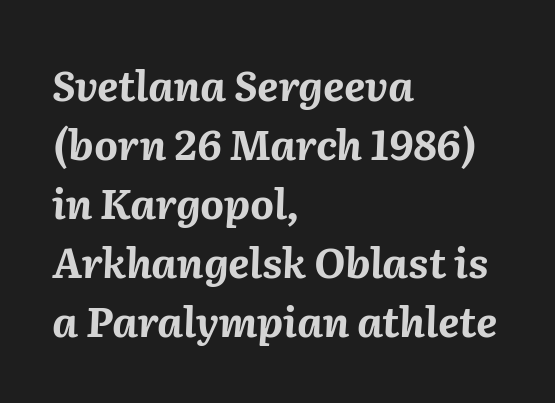
Q: Is the text bold? A: Yes.
Q: Is the text italic (slanted)? A: Yes, it leans right by about 2 degrees.
Q: Is the text underlined? A: No.
Q: How is the paragraph aligned? A: Left-aligned.
Q: Is the spacing between letters normal or unusually wide? A: Normal.
Q: Is the spacing between lines tight, normal or loose? A: Normal.
Q: Width (condensed, normal, or wide)? A: Normal.
Q: Stroke contrast? A: Medium.
Q: x-height? A: Medium.
Q: Monospaced? A: No.
